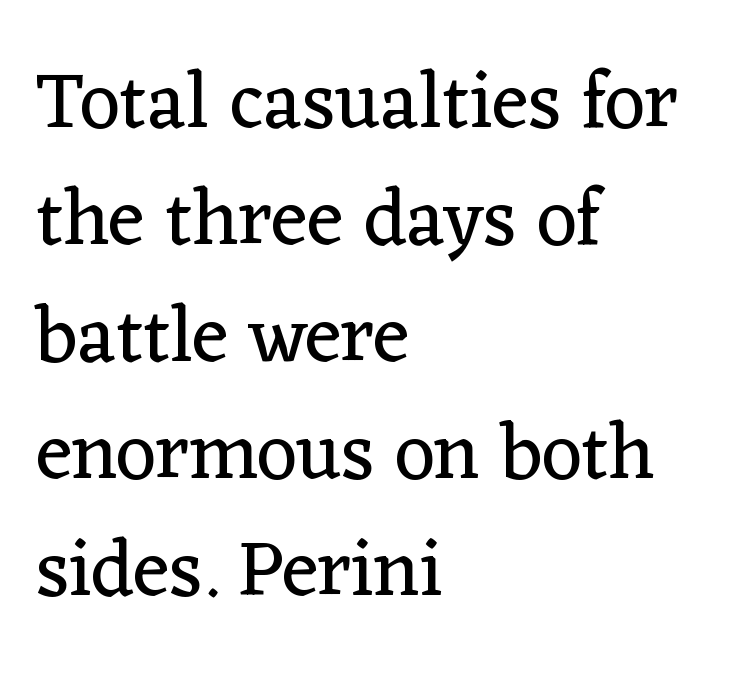
The image shows 79 px regular-weight serif type, upright; set left-aligned, normal line spacing (1.48x), normal letter spacing, not underlined; low stroke contrast and a medium x-height.
